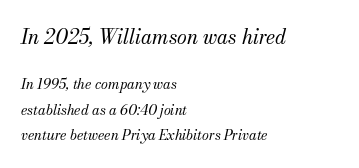
Typesetter's note — upper block bumped up in size, lower block left smaller. The face used here is rendered with its standard letterfit. The baseline area is clear. The lines are quadded left. These glyphs show unthickened strokes, regular width or finer. Characters are canted at an angle relative to the baseline's perpendicular.
